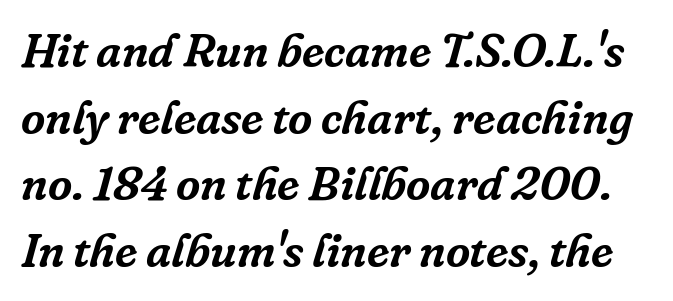
{"serif": "yes", "italic": "yes", "lean": "right", "slant_degrees": 16, "width": "normal", "stroke_contrast": "low", "x_height": "medium", "monospaced": "no", "underline": "no", "line_spacing": "normal", "line_spacing_ratio": 1.42, "letter_spacing": "normal", "letter_spacing_em": 0.0, "glyph_px": 47}
